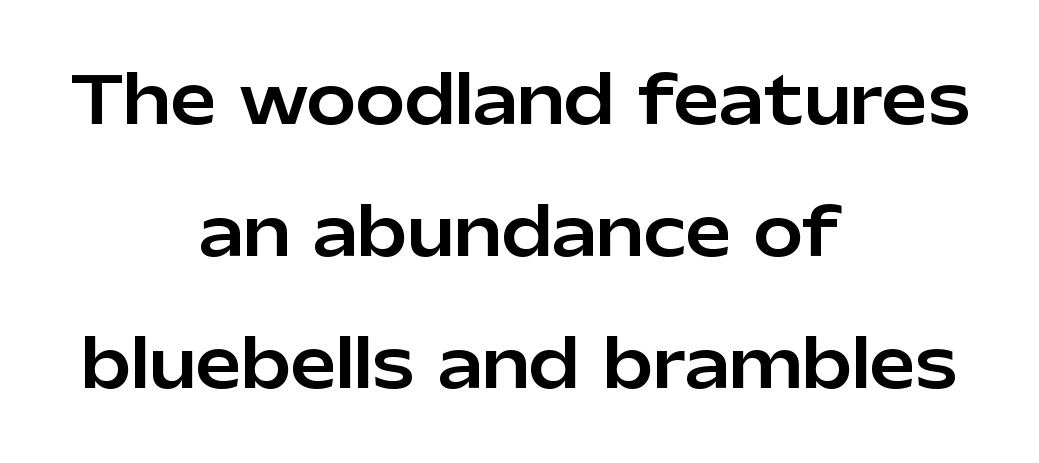
Q: Is the text italic (slanted)? A: No, it is upright.
Q: Is the typeface a serif or a sans-serif typeface? A: Sans-serif.
Q: Is the text underlined? A: No.
Q: How is the paragraph aligned? A: Centered.
Q: Is the spacing between letters normal or unusually wide? A: Normal.
Q: Is the spacing between lines tight, normal or loose? A: Loose.
Q: Width (condensed, normal, or wide)? A: Normal.
Q: Stroke contrast? A: Low.
Q: x-height? A: Medium.
Q: Monospaced? A: No.
